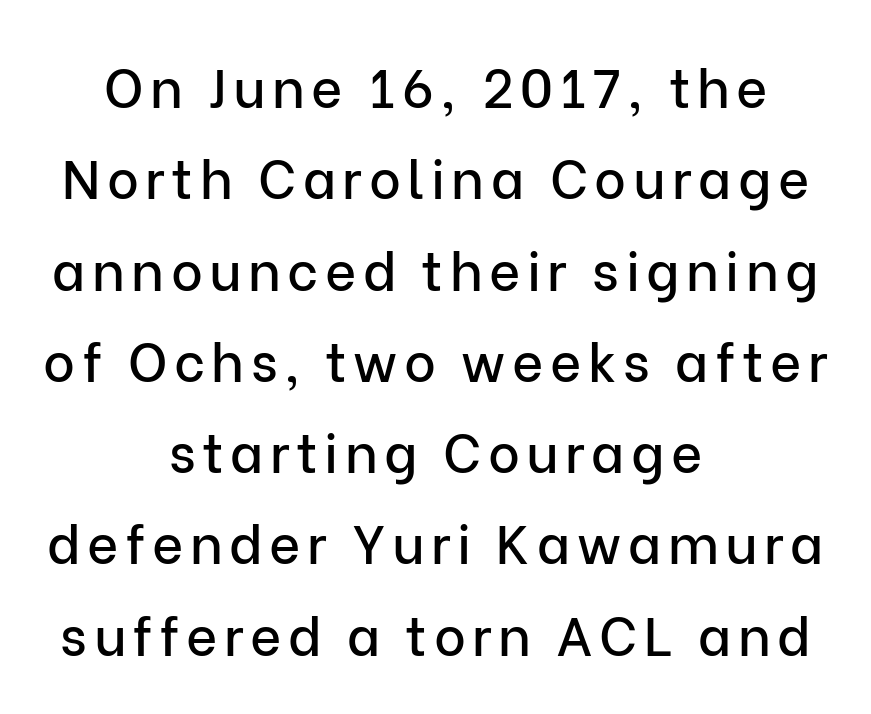
The image shows 54 px sans-serif type, upright; set centered, normal line spacing (1.69x), not underlined; low stroke contrast and a medium x-height.
